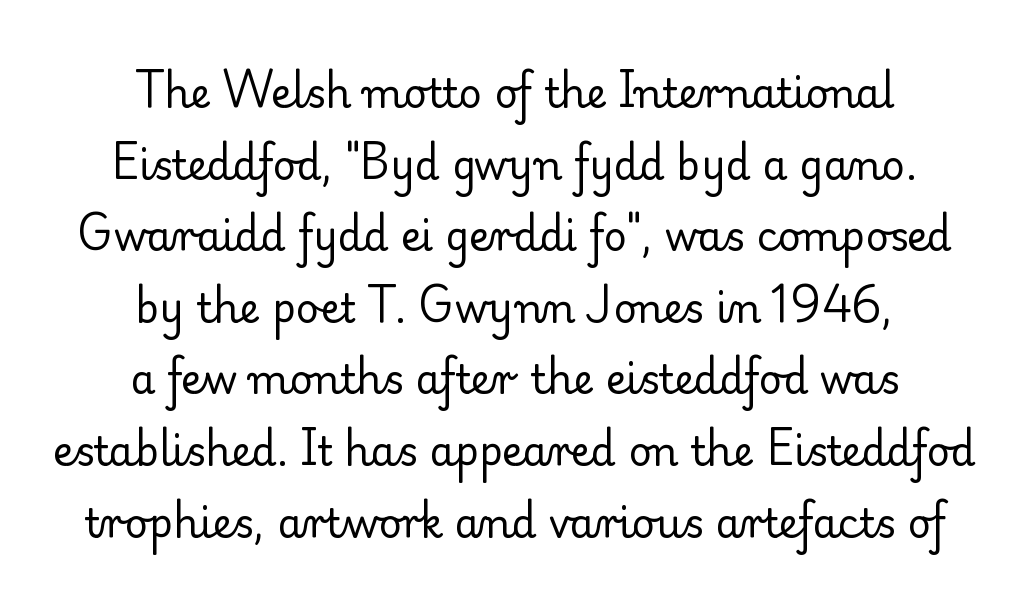
The typeface chosen for these lines features serifs. The cut favours lightness, reaching ordinary text weight at its darkest. No word sits above an underline. This is roman type, the default non-slanted kind. Look at the tracking — it's just the regular setting, nothing added. This sample is center-justified, so both line endings float freely.
